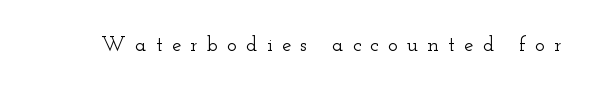
Is there any slant? The stems are plumb. Just letters on the line, the space beneath them empty. The horizontal fit of the characters is loose and conspicuously gappy.
